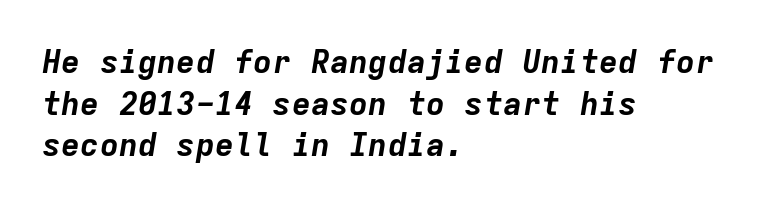
The image shows 32 px bold type, italic (leaning right), monospaced; set left-aligned, normal line spacing (1.3x), normal letter spacing, not underlined; low stroke contrast and a medium x-height.
